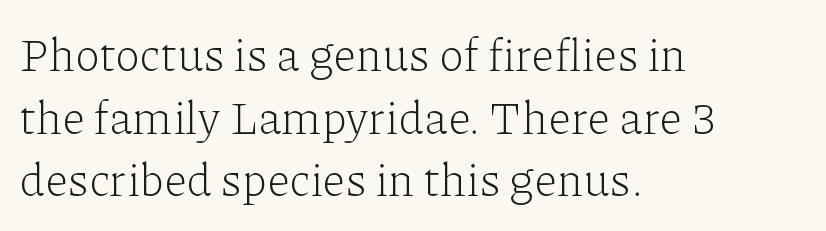
Q: Is the text bold? A: No.
Q: Is the text italic (slanted)? A: No, it is upright.
Q: Is the typeface a serif or a sans-serif typeface? A: Serif.
Q: Is the text underlined? A: No.
Q: How is the paragraph aligned? A: Left-aligned.
Q: Is the spacing between letters normal or unusually wide? A: Normal.
Q: Is the spacing between lines tight, normal or loose? A: Normal.
Q: Width (condensed, normal, or wide)? A: Normal.
Q: Stroke contrast? A: Low.
Q: x-height? A: Medium.
Q: Monospaced? A: No.
